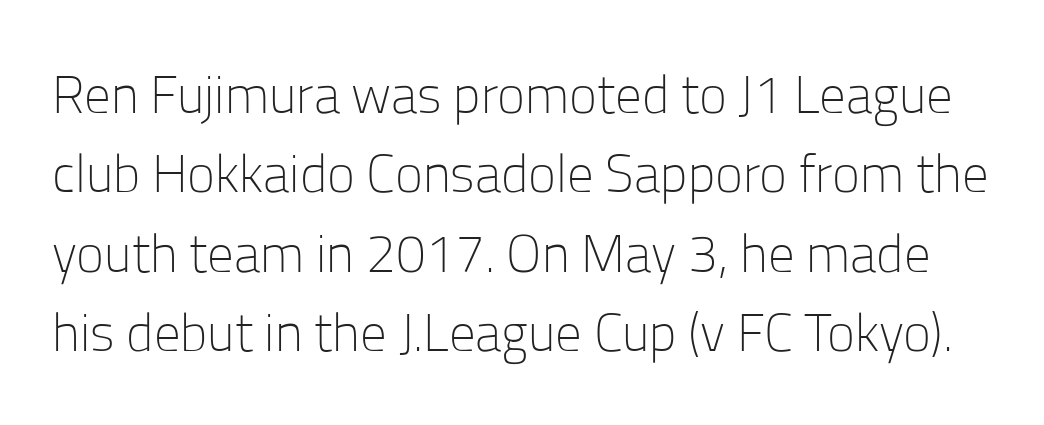
The image shows 53 px light sans-serif type, upright; set normal line spacing (1.5x), normal letter spacing, not underlined; low stroke contrast and a medium x-height.
